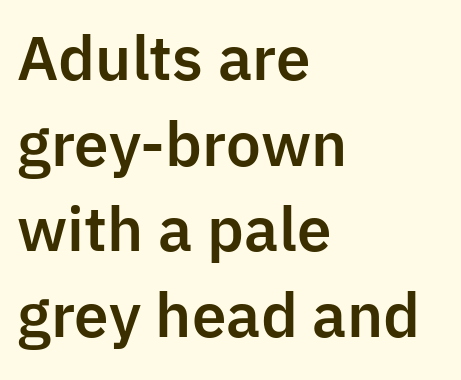
Q: Is the text italic (slanted)? A: No, it is upright.
Q: Is the typeface a serif or a sans-serif typeface? A: Sans-serif.
Q: Is the text underlined? A: No.
Q: How is the paragraph aligned? A: Left-aligned.
Q: Is the spacing between letters normal or unusually wide? A: Normal.
Q: Is the spacing between lines tight, normal or loose? A: Normal.
Q: Width (condensed, normal, or wide)? A: Normal.
Q: Stroke contrast? A: Low.
Q: x-height? A: Medium.
Q: Monospaced? A: No.
